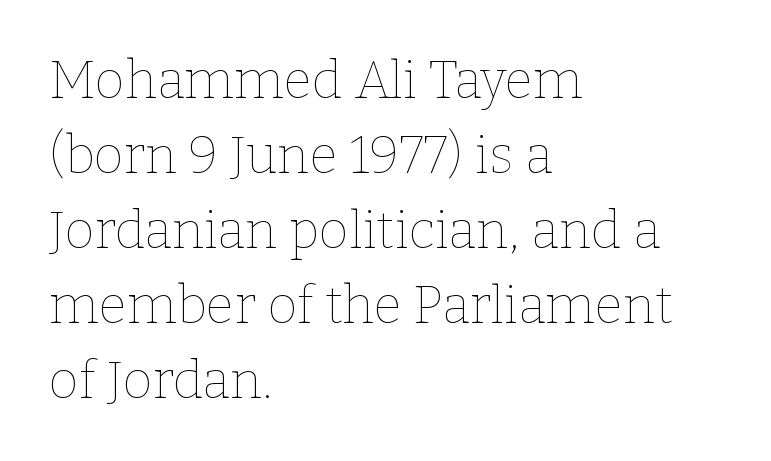
The image shows 52 px thin type, upright; set left-aligned, normal line spacing (1.44x), normal letter spacing, not underlined; low stroke contrast and a medium x-height.
